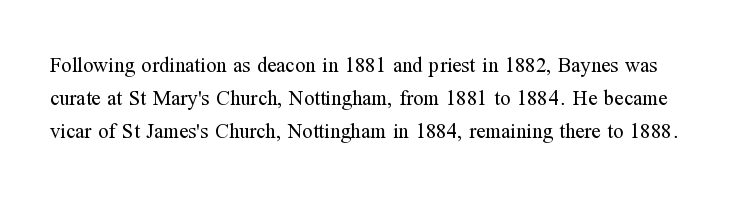
Q: Is the text bold? A: No.
Q: Is the text italic (slanted)? A: No, it is upright.
Q: Is the text underlined? A: No.
Q: Is the spacing between letters normal or unusually wide? A: Normal.
Q: Is the spacing between lines tight, normal or loose? A: Normal.
